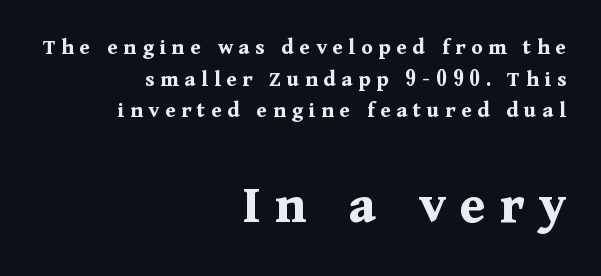
The image shows 57 px bold serif type, upright; set right-aligned, normal line spacing (1.37x), unusually wide letter spacing (+0.25 em), not underlined; the second (bottom) block is 2.48x larger; medium stroke contrast and a medium x-height.
